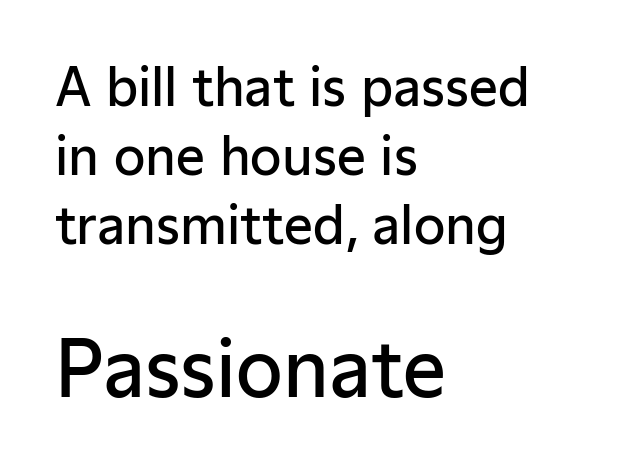
There is no visible air inserted between adjacent glyphs. This sample keeps an unexceptional amount of space between lines. The axis of the letterforms is exactly vertical. Think of a printed novel: that variable character pitch is what you see here. I'd call this a sans setting — the letters go barefoot. Has an underline been added? It has not.
